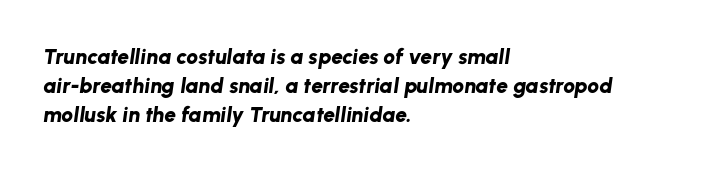
{"italic": "yes", "lean": "right", "slant_degrees": 8, "bold": "yes", "underline": "no", "align": "left", "line_spacing": "normal", "line_spacing_ratio": 1.37, "letter_spacing": "normal", "letter_spacing_em": 0.0, "glyph_px": 21}
